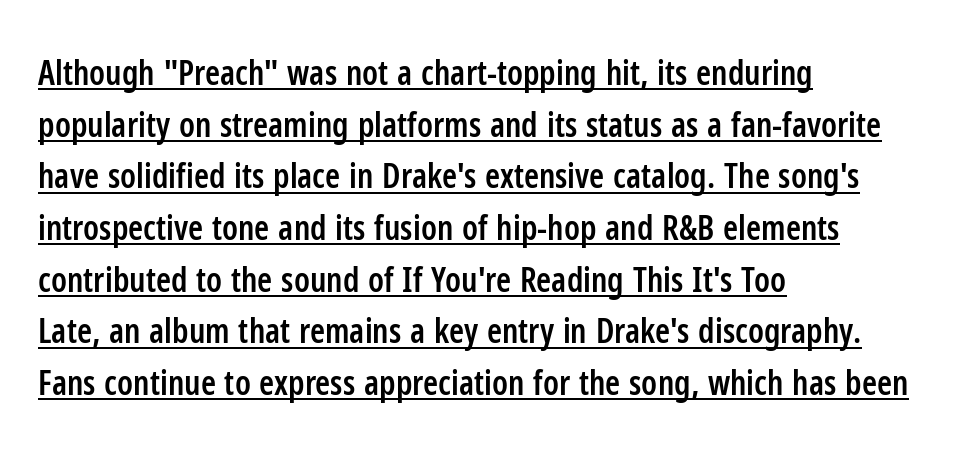
{"serif": "no", "italic": "no", "bold": "semi", "weight": "semibold", "width": "condensed", "stroke_contrast": "low", "x_height": "medium", "monospaced": "no", "underline": "yes", "align": "left", "line_spacing": "normal", "line_spacing_ratio": 1.52, "letter_spacing": "normal", "letter_spacing_em": 0.0, "glyph_px": 34}
